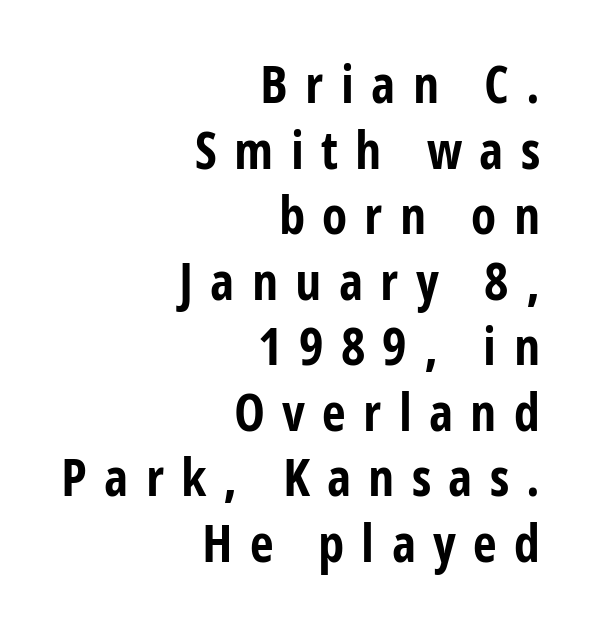
Q: Is the text bold? A: Yes.
Q: Is the text italic (slanted)? A: No, it is upright.
Q: Is the typeface a serif or a sans-serif typeface? A: Sans-serif.
Q: Is the text underlined? A: No.
Q: How is the paragraph aligned? A: Right-aligned.
Q: Is the spacing between letters normal or unusually wide? A: Unusually wide.
Q: Is the spacing between lines tight, normal or loose? A: Normal.
Q: Width (condensed, normal, or wide)? A: Condensed.
Q: Stroke contrast? A: Low.
Q: x-height? A: Medium.
Q: Monospaced? A: No.
